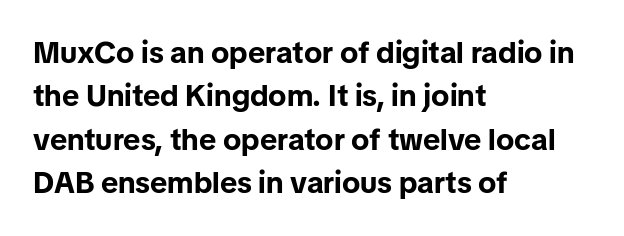
Words float on clear page, feet unadorned. Vertical strokes here are truly vertical. Typographic density is high because the face is bold. Spacing between characters is what you'd get straight out of the box. Every row of glyphs begins at an identical x-position on the left.
